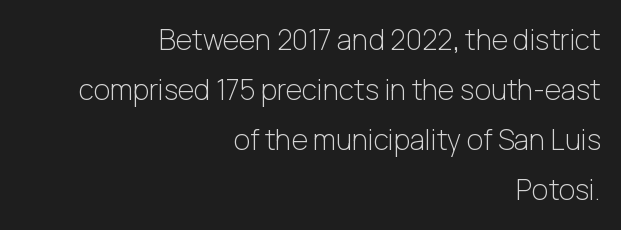
The specimen omits any rule beneath the text block's lines. Think of a printed novel: that variable character pitch is what you see here. A roman cut, with each character standing at attention. The face used here is a sans, in the tradition of grotesques and geometrics. The rendering keeps characters at their native spacing.
